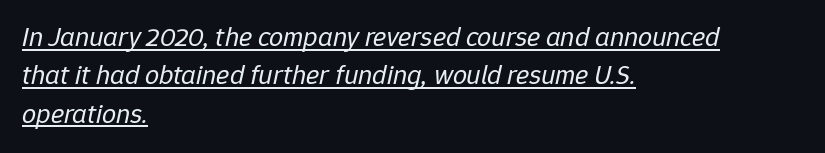
Q: Is the text bold? A: No.
Q: Is the text italic (slanted)? A: Yes, it leans right by about 12 degrees.
Q: Is the text underlined? A: Yes.
Q: How is the paragraph aligned? A: Left-aligned.
Q: Is the spacing between letters normal or unusually wide? A: Normal.
Q: Is the spacing between lines tight, normal or loose? A: Normal.
Q: Width (condensed, normal, or wide)? A: Normal.
Q: Stroke contrast? A: Low.
Q: x-height? A: Medium.
Q: Monospaced? A: No.
